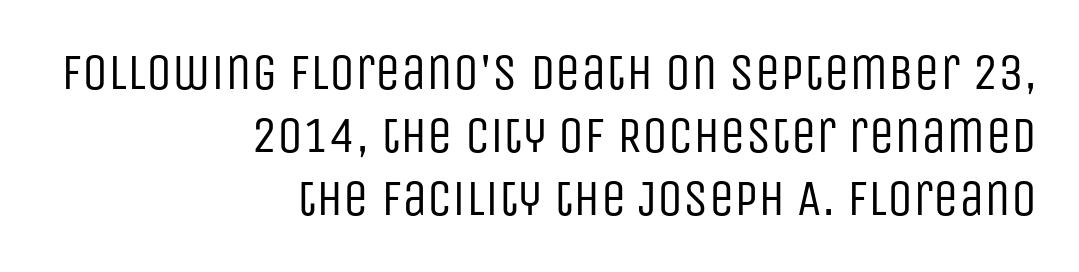
Looks like regular typesetting: each glyph gets only the width it needs. To sum up the face: it is a sans, with no serifs. No letter is thick-stroked: the sample isn't bold. Caption: standard tracking, unaltered. Italic? Not at all — the glyphs are vertical.
